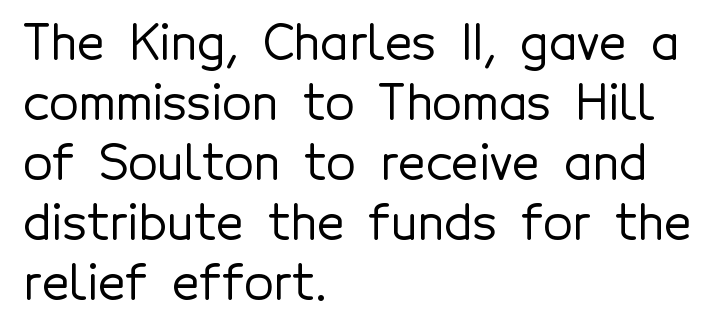
Q: Is the text italic (slanted)? A: No, it is upright.
Q: Is the typeface a serif or a sans-serif typeface? A: Sans-serif.
Q: Is the text underlined? A: No.
Q: How is the paragraph aligned? A: Left-aligned.
Q: Is the spacing between letters normal or unusually wide? A: Normal.
Q: Is the spacing between lines tight, normal or loose? A: Normal.
Q: Width (condensed, normal, or wide)? A: Normal.
Q: x-height? A: Medium.
Q: Monospaced? A: No.
